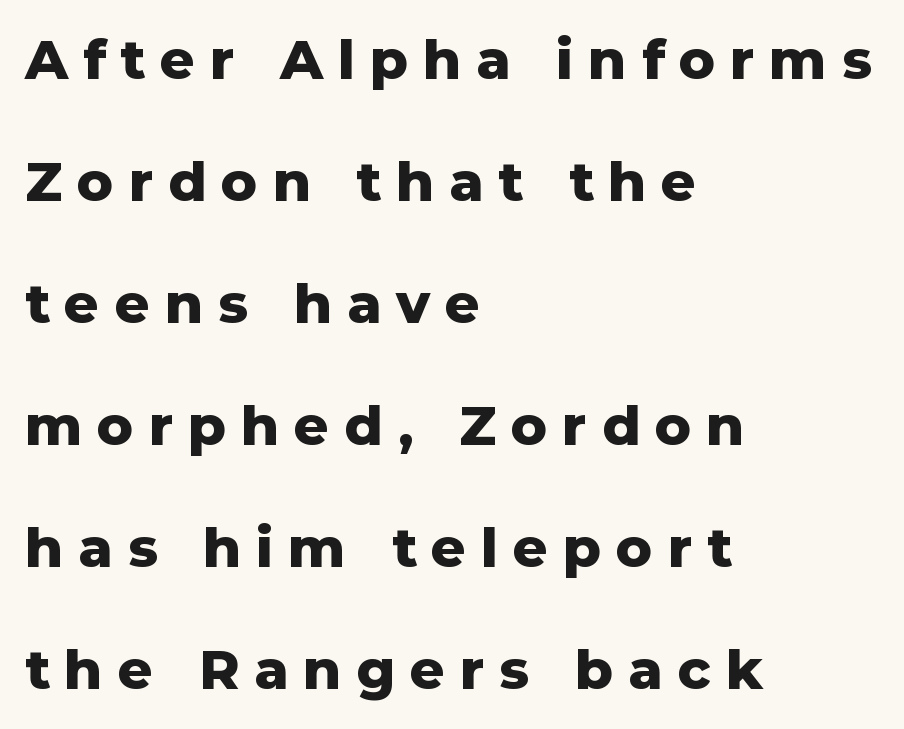
The words here are not underlined. The setting favours the left margin, as ordinary paragraphs usually do. The strokes are fattened all the way to bold. To sum up the face: it is a sans, with no serifs. Do the letters lean? They stand straight.
